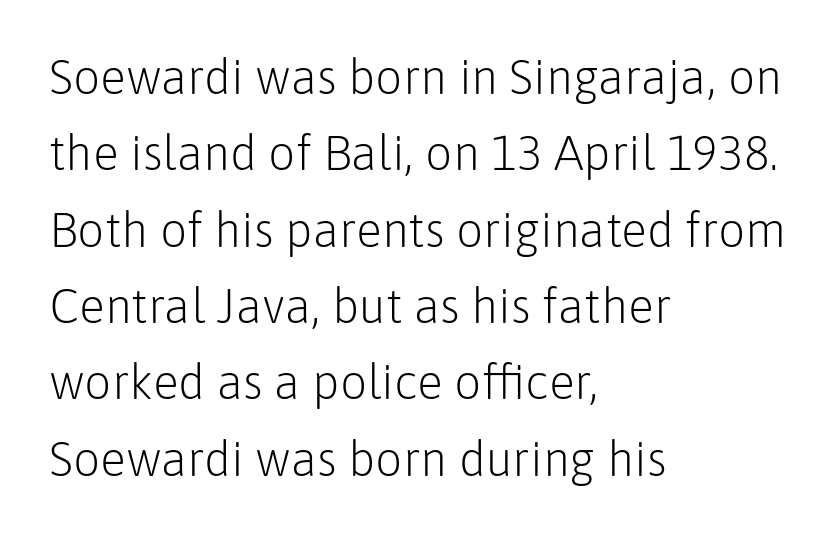
{"serif": "no", "italic": "no", "bold": "no", "weight": "light", "width": "normal", "stroke_contrast": "low", "x_height": "medium", "monospaced": "no", "underline": "no", "align": "left", "line_spacing": "normal", "line_spacing_ratio": 1.59, "letter_spacing": "normal", "letter_spacing_em": 0.0, "glyph_px": 48}
